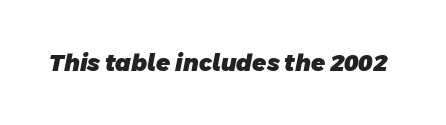
Compared with typical body copy, the letter spacing here is the same. A bare baseline throughout the passage. Chunky letters — that's bold for sure.
